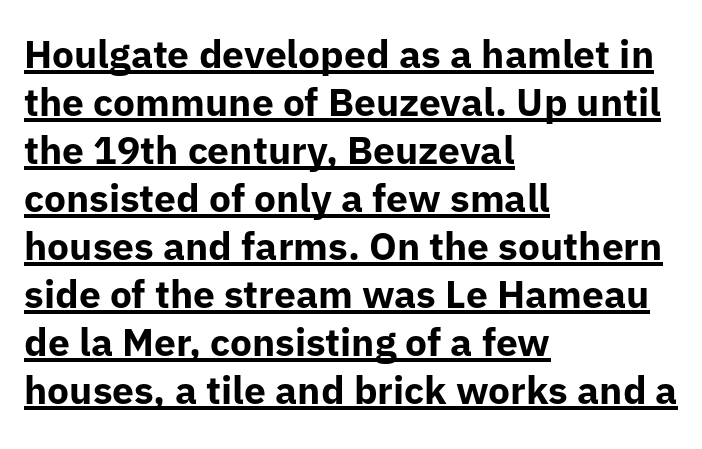
Check where the strokes stop: nothing finishes them off — pure sans. Varying glyph widths throughout — classic text-font behaviour. The type sits square on the baseline with zero lean. Has an underline been added? It has.
